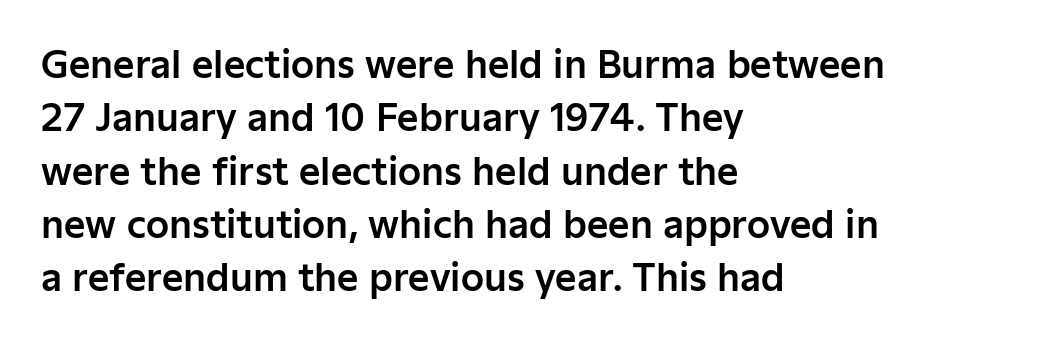
How are the letters spaced? Ordinarily, with no added tracking. The typesetter chose a ragged-right arrangement here. The area under the type is left untouched. This sample uses a sans-serif face. Varying glyph widths throughout — classic text-font behaviour.
